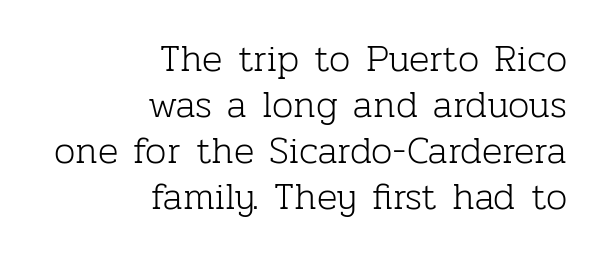
Ascenders rise straight up at ninety degrees. The face looks like a standard text weight, possibly lighter. This sample has the flowing, uneven cadence of proportional lettering. The foot of each line stays bare and open. The letters sit at their default tracking, neither squeezed nor spread.
